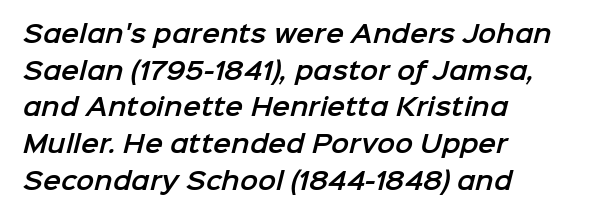
{"underline": "no", "align": "left", "line_spacing": "normal", "line_spacing_ratio": 1.53, "letter_spacing": "normal", "letter_spacing_em": 0.0, "glyph_px": 24}
